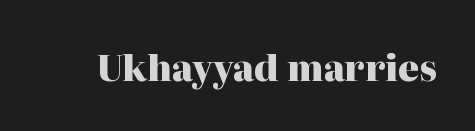
Q: Is the text bold? A: Yes.
Q: Is the text italic (slanted)? A: No, it is upright.
Q: Is the typeface a serif or a sans-serif typeface? A: Serif.
Q: Is the text underlined? A: No.
Q: Is the spacing between letters normal or unusually wide? A: Normal.
Q: Width (condensed, normal, or wide)? A: Normal.
Q: Stroke contrast? A: High.
Q: x-height? A: Medium.
Q: Monospaced? A: No.
